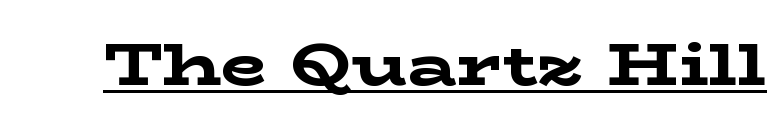
{"serif": "yes", "italic": "no", "bold": "yes", "weight": "bold", "width": "wide", "stroke_contrast": "low", "x_height": "medium", "monospaced": "no", "underline": "yes", "letter_spacing": "normal", "letter_spacing_em": 0.0, "glyph_px": 60}
